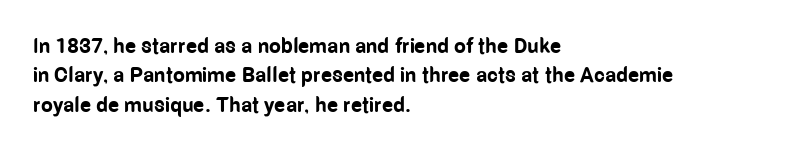
The image shows 21 px bold type, upright; set left-aligned, normal line spacing (1.4x), normal letter spacing, not underlined.
